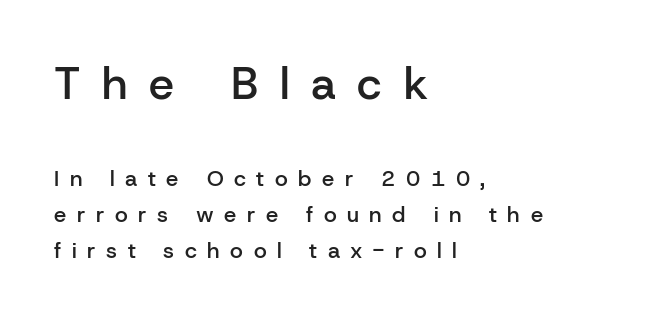
This block has exactly the height ordinary leading produces. Leftover space on each line is placed entirely after the last word. Display-style spreading of the glyphs; the letterfit is very open. The face used here appears at its bigger size in the upper chunk. A semibold gives these letters moderate extra thickness, short of bold.
